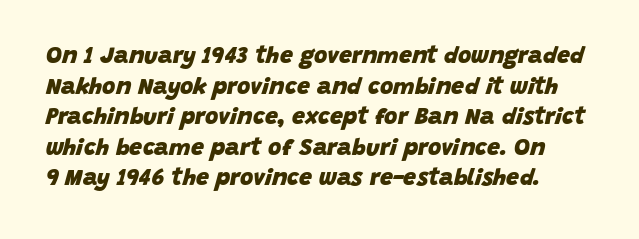
Q: Is the text bold? A: Yes.
Q: Is the text italic (slanted)? A: Yes, it leans right by about 15 degrees.
Q: Is the text underlined? A: No.
Q: Is the spacing between letters normal or unusually wide? A: Normal.
Q: Is the spacing between lines tight, normal or loose? A: Normal.
